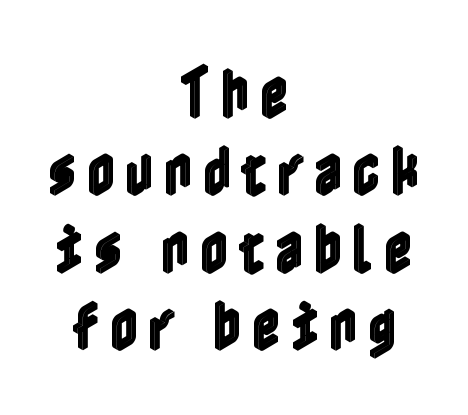
{"italic": "no", "width": "condensed", "x_height": "medium", "underline": "no", "align": "center", "line_spacing": "normal", "line_spacing_ratio": 1.38, "glyph_px": 56}
